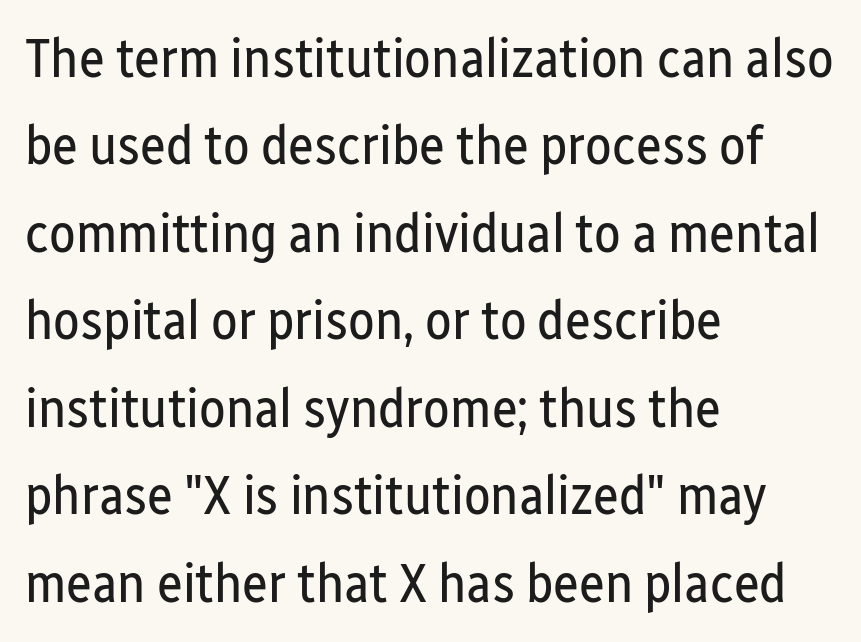
{"serif": "no", "italic": "no", "bold": "no", "weight": "regular", "width": "condensed", "stroke_contrast": "low", "x_height": "medium", "monospaced": "no", "underline": "no", "align": "left", "line_spacing": "normal", "line_spacing_ratio": 1.59, "letter_spacing": "normal", "letter_spacing_em": 0.0, "glyph_px": 55}
